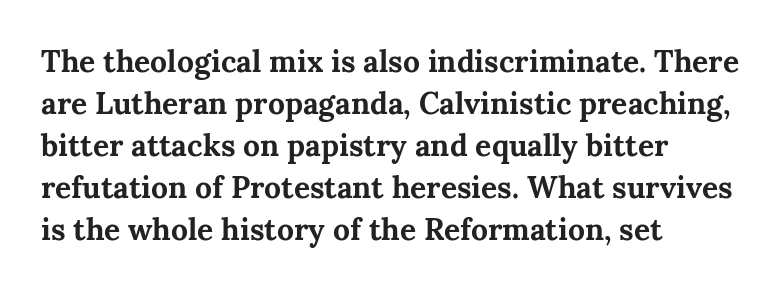
Q: Is the text bold? A: Yes.
Q: Is the text italic (slanted)? A: No, it is upright.
Q: Is the typeface a serif or a sans-serif typeface? A: Serif.
Q: Is the text underlined? A: No.
Q: How is the paragraph aligned? A: Left-aligned.
Q: Is the spacing between letters normal or unusually wide? A: Normal.
Q: Is the spacing between lines tight, normal or loose? A: Normal.
Q: Width (condensed, normal, or wide)? A: Normal.
Q: Stroke contrast? A: Medium.
Q: x-height? A: Medium.
Q: Monospaced? A: No.
